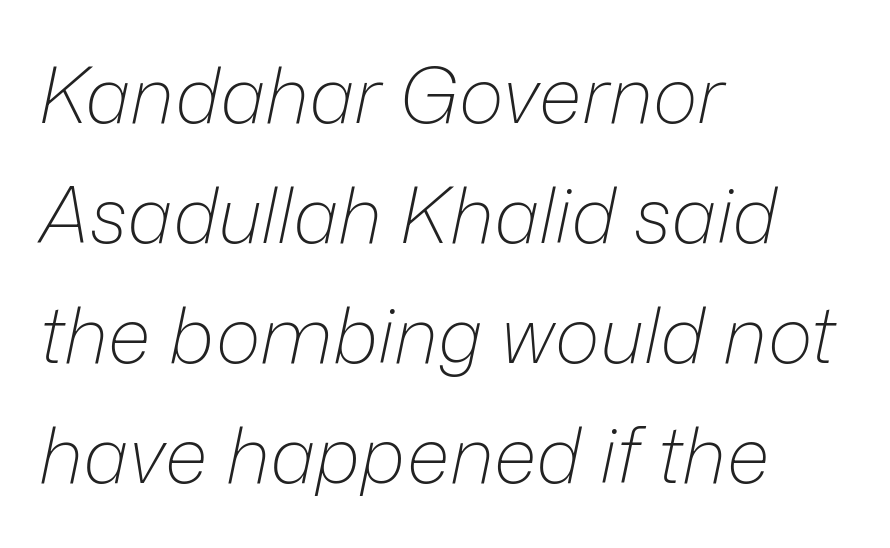
Q: Is the text bold? A: No.
Q: Is the text italic (slanted)? A: Yes, it leans right by about 12 degrees.
Q: Is the text underlined? A: No.
Q: How is the paragraph aligned? A: Left-aligned.
Q: Is the spacing between letters normal or unusually wide? A: Normal.
Q: Is the spacing between lines tight, normal or loose? A: Normal.
Q: Width (condensed, normal, or wide)? A: Normal.
Q: Stroke contrast? A: Low.
Q: x-height? A: Medium.
Q: Monospaced? A: No.
